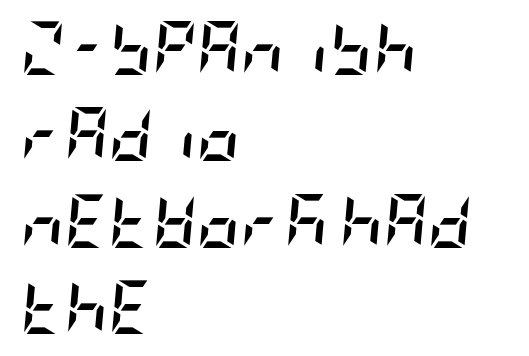
The image shows 54 px semibold, condensed type, italic (leaning right); set left-aligned, normal line spacing (1.6x), normal letter spacing, not underlined; low stroke contrast and a large x-height.
